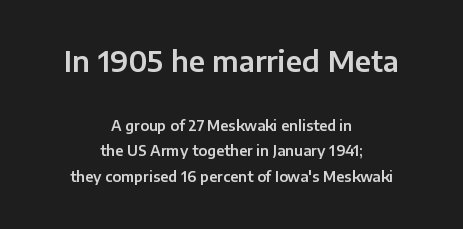
The image shows 28 px sans-serif type, upright; set centered, line spacing 1.81x, normal letter spacing, not underlined; the first (top) block is 2.0x larger; low stroke contrast and a medium x-height.
